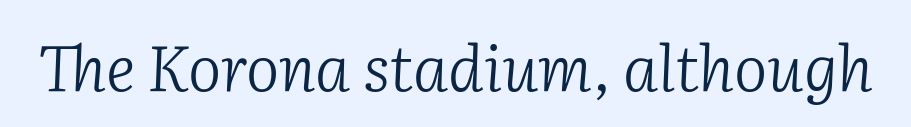
The image shows 63 px light serif type, italic (leaning right); set normal letter spacing, not underlined; low stroke contrast and a medium x-height.
